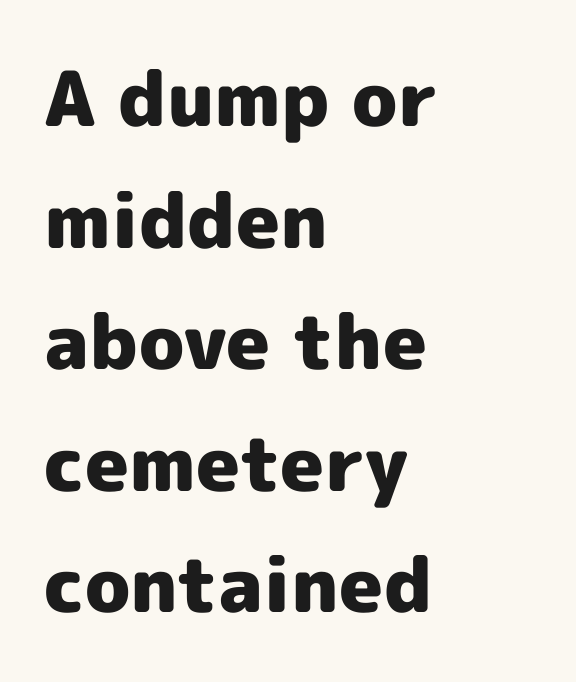
{"serif": "no", "italic": "no", "bold": "yes", "weight": "heavy", "width": "normal", "x_height": "medium", "monospaced": "no", "underline": "no", "align": "left", "line_spacing": "normal", "line_spacing_ratio": 1.6, "letter_spacing": "normal", "letter_spacing_em": 0.0, "glyph_px": 76}
